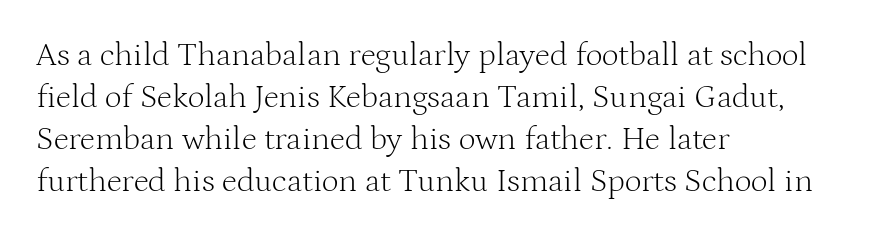
Q: Is the text bold? A: No.
Q: Is the text italic (slanted)? A: No, it is upright.
Q: Is the typeface a serif or a sans-serif typeface? A: Serif.
Q: Is the text underlined? A: No.
Q: How is the paragraph aligned? A: Left-aligned.
Q: Is the spacing between letters normal or unusually wide? A: Normal.
Q: Is the spacing between lines tight, normal or loose? A: Normal.
Q: Width (condensed, normal, or wide)? A: Normal.
Q: Stroke contrast? A: Medium.
Q: x-height? A: Medium.
Q: Monospaced? A: No.
